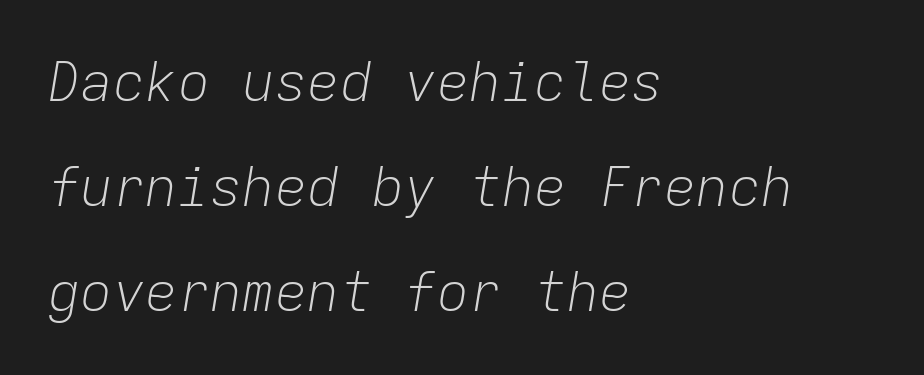
The image shows 54 px light type, italic (leaning right), monospaced; set left-aligned, loose line spacing (1.94x), normal letter spacing, not underlined; low stroke contrast and a medium x-height.
